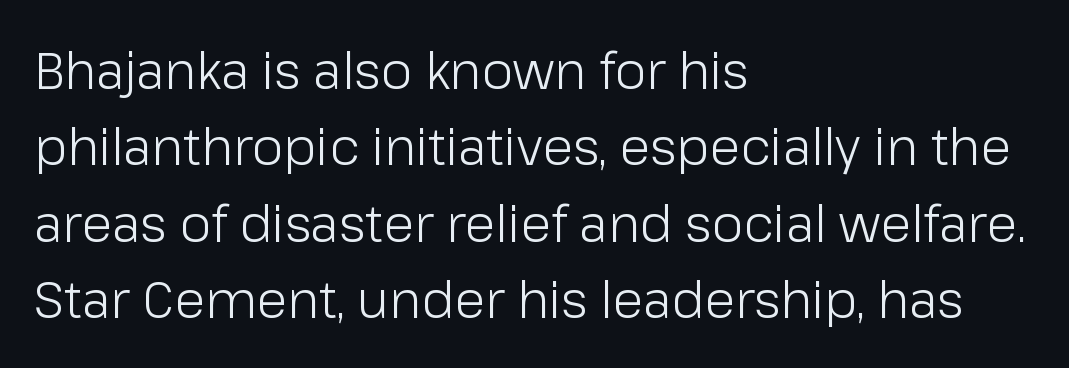
Q: Is the text bold? A: No.
Q: Is the text italic (slanted)? A: No, it is upright.
Q: Is the typeface a serif or a sans-serif typeface? A: Sans-serif.
Q: Is the text underlined? A: No.
Q: How is the paragraph aligned? A: Left-aligned.
Q: Is the spacing between letters normal or unusually wide? A: Normal.
Q: Is the spacing between lines tight, normal or loose? A: Normal.
Q: Width (condensed, normal, or wide)? A: Normal.
Q: Stroke contrast? A: Low.
Q: x-height? A: Medium.
Q: Monospaced? A: No.
